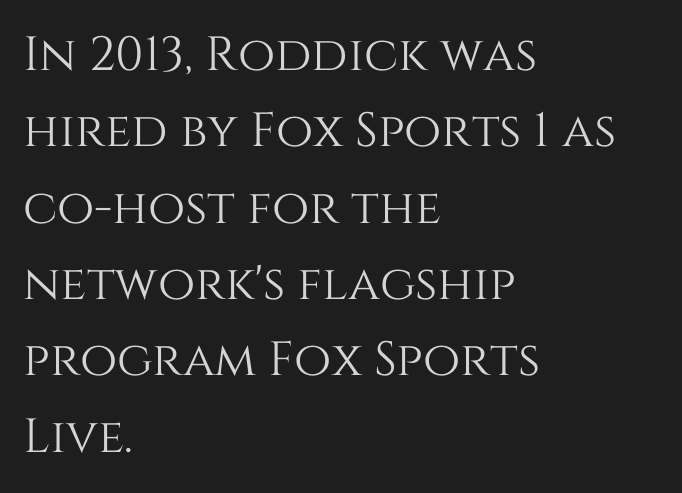
Q: Is the text italic (slanted)? A: No, it is upright.
Q: Is the text underlined? A: No.
Q: How is the paragraph aligned? A: Left-aligned.
Q: Is the spacing between letters normal or unusually wide? A: Normal.
Q: Is the spacing between lines tight, normal or loose? A: Normal.
Q: Width (condensed, normal, or wide)? A: Normal.
Q: Stroke contrast? A: Medium.
Q: x-height? A: Large.
Q: Monospaced? A: No.
